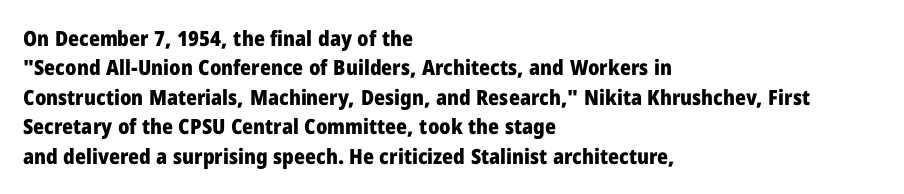
{"italic": "no", "bold": "yes", "underline": "no", "align": "left", "line_spacing": "normal", "line_spacing_ratio": 1.4, "letter_spacing": "normal", "letter_spacing_em": 0.0, "glyph_px": 21}
